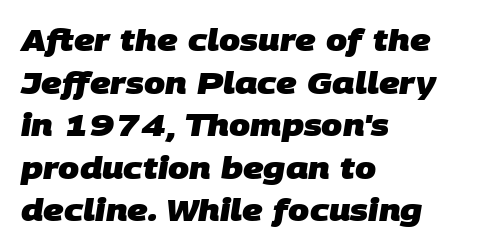
The image shows 30 px heavy sans-serif type; set left-aligned, normal line spacing (1.42x), normal letter spacing, not underlined; low stroke contrast and a large x-height.
